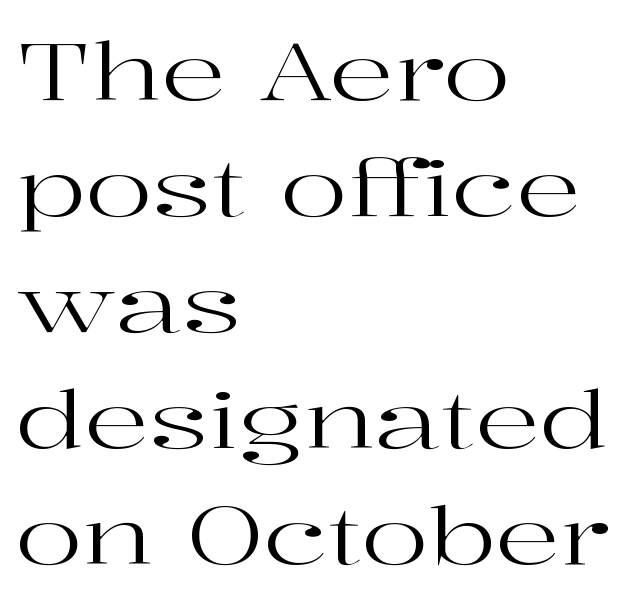
The typeface chosen for these lines features serifs. Regarding leading, the lines here are spaced in the standard way. Anything drawn beneath the words? Only blank space. Spacing verdict: proportional, widths tailored to each character. On a weight scale, this lands at 450 or below.
